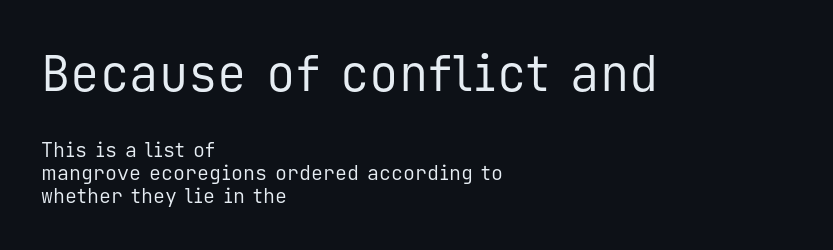
What kind of face is this? One without serifs — a sans. Letter spacing: default. The passage shown is typed in a monospace face where columns stay perfectly aligned. No chunkiness to these letters — they're not bold.
